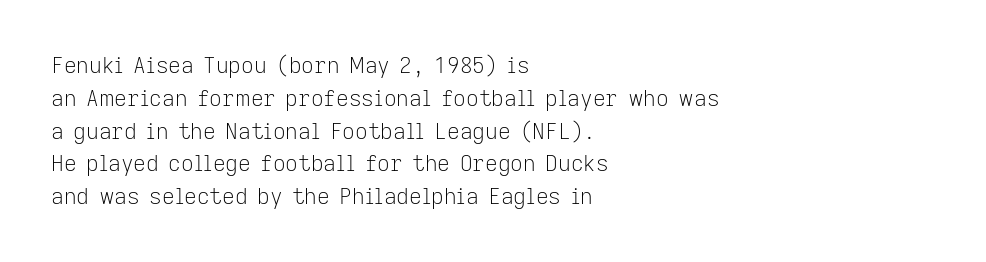
Descender tails drop into unmarked territory. Vertically, the passage feels balanced, rows spaced as you'd expect. The typesetter chose a ragged-right arrangement here. The typography opts for an upright posture over an oblique one. The rendering keeps characters at their native spacing. Stroke mass is kept to a normal reading level or below.
